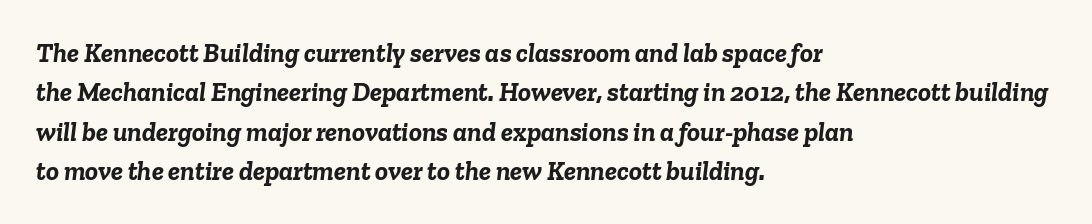
The image shows 27 px bold type, italic (leaning right); set left-aligned, normal line spacing (1.46x), normal letter spacing, not underlined.
